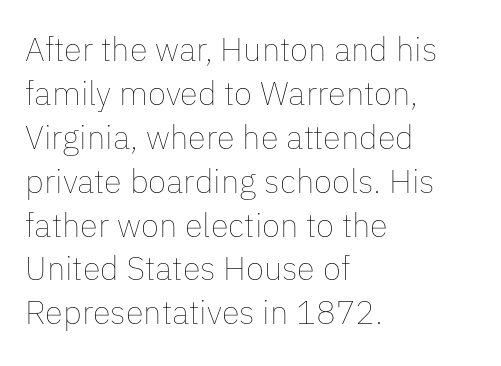
The image shows 33 px thin type, upright; set left-aligned, normal line spacing (1.33x), normal letter spacing, not underlined; low stroke contrast and a medium x-height.
